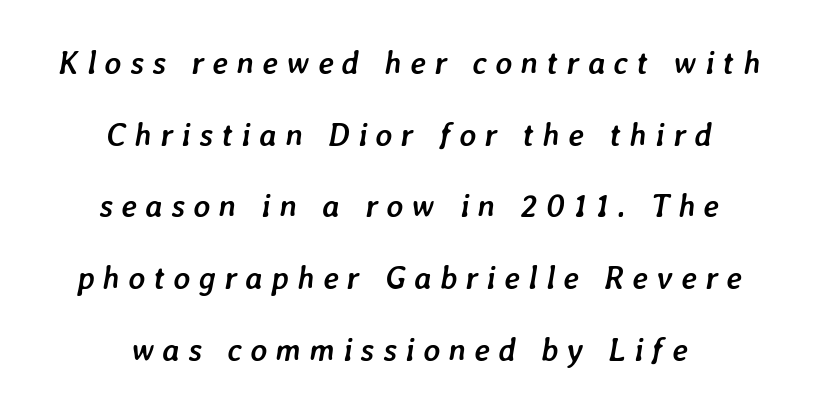
The typesetter chose a symmetrical, centered arrangement here. The passage shown is typed in a proportional face where columns would drift. Letters rest on an invisible, unmarked baseline. The gaps between neighbouring characters are conspicuously large. Widely set lines give the paragraph a tall, airy silhouette. Yep, that's italic — everything's leaning.
